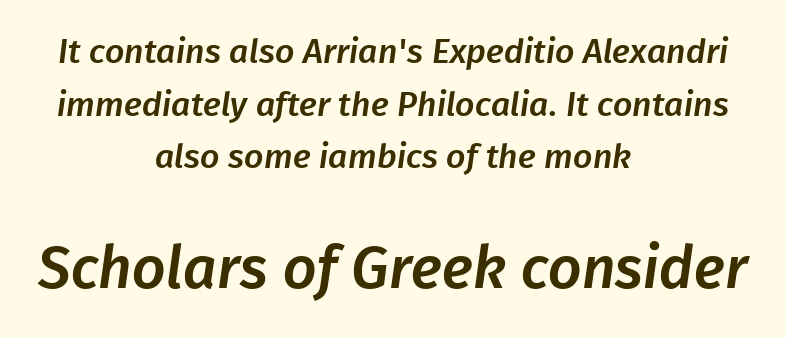
The image shows 59 px sans-serif type; set centered, normal line spacing (1.55x), normal letter spacing, not underlined; the second (bottom) block is 1.74x larger; low stroke contrast and a medium x-height.
